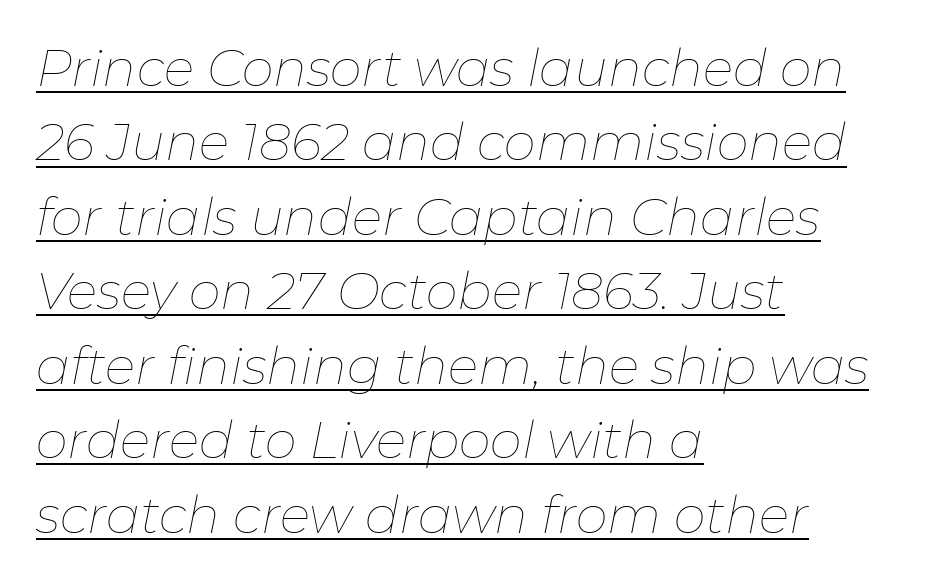
Q: Is the text bold? A: No.
Q: Is the text italic (slanted)? A: Yes, it leans right by about 11 degrees.
Q: Is the text underlined? A: Yes.
Q: How is the paragraph aligned? A: Left-aligned.
Q: Is the spacing between letters normal or unusually wide? A: Normal.
Q: Is the spacing between lines tight, normal or loose? A: Normal.
Q: Width (condensed, normal, or wide)? A: Normal.
Q: Stroke contrast? A: Low.
Q: x-height? A: Medium.
Q: Monospaced? A: No.
